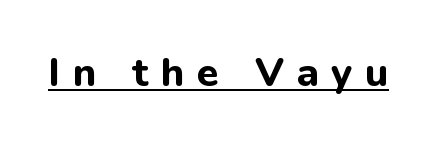
Q: Is the text bold? A: Yes.
Q: Is the text italic (slanted)? A: No, it is upright.
Q: Is the typeface a serif or a sans-serif typeface? A: Sans-serif.
Q: Is the text underlined? A: Yes.
Q: Is the spacing between letters normal or unusually wide? A: Unusually wide.
Q: Width (condensed, normal, or wide)? A: Normal.
Q: Stroke contrast? A: Low.
Q: x-height? A: Medium.
Q: Monospaced? A: No.
